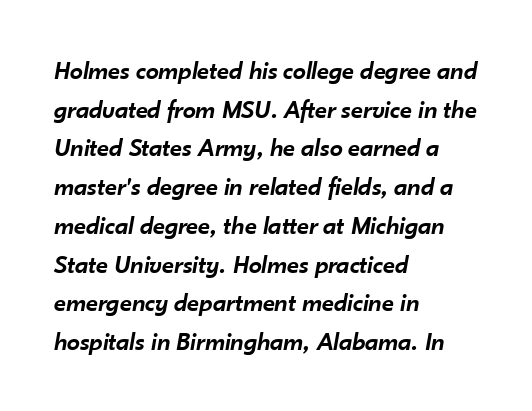
Typeset ragged right — the left edge is the straight one. The rows are spaced the way most documents space them. Here the glyphs are tracked normally, forming tight word shapes. No word sits above an underline.
